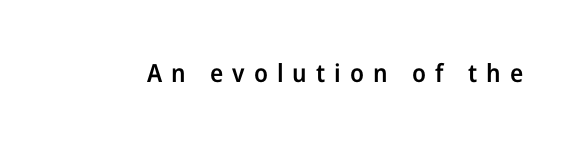
{"italic": "no", "bold": "semi", "underline": "no", "letter_spacing": "wide", "letter_spacing_em": 0.36, "glyph_px": 25}
